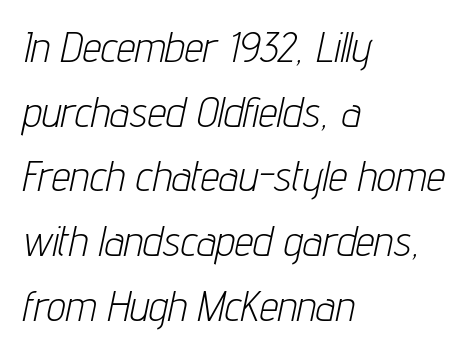
The passage shown is typed in a proportional face where columns would drift. Every row of glyphs begins at an identical x-position on the left. Stroke mass is kept to a normal reading level or below. Each new line begins a customary step beneath the previous one.
